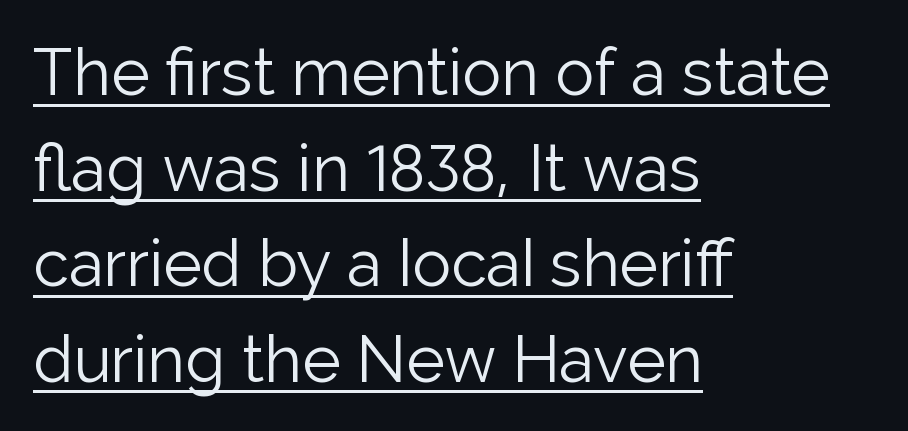
Q: Is the text bold? A: No.
Q: Is the text italic (slanted)? A: No, it is upright.
Q: Is the typeface a serif or a sans-serif typeface? A: Sans-serif.
Q: Is the text underlined? A: Yes.
Q: How is the paragraph aligned? A: Left-aligned.
Q: Is the spacing between letters normal or unusually wide? A: Normal.
Q: Is the spacing between lines tight, normal or loose? A: Normal.
Q: Width (condensed, normal, or wide)? A: Normal.
Q: Stroke contrast? A: Low.
Q: x-height? A: Medium.
Q: Monospaced? A: No.
